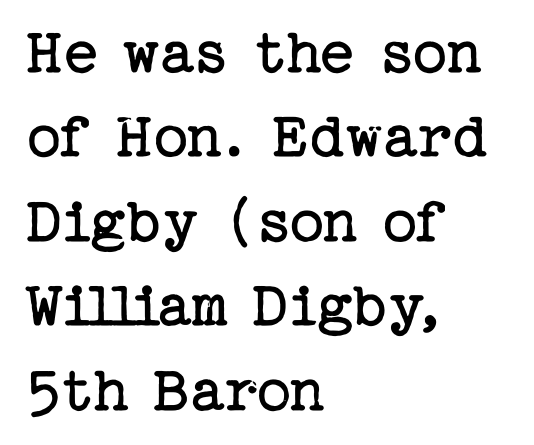
Q: Is the text bold? A: No.
Q: Is the text italic (slanted)? A: No, it is upright.
Q: Is the typeface a serif or a sans-serif typeface? A: Serif.
Q: Is the text underlined? A: No.
Q: How is the paragraph aligned? A: Left-aligned.
Q: Is the spacing between letters normal or unusually wide? A: Normal.
Q: Is the spacing between lines tight, normal or loose? A: Normal.
Q: Width (condensed, normal, or wide)? A: Normal.
Q: Stroke contrast? A: Low.
Q: x-height? A: Medium.
